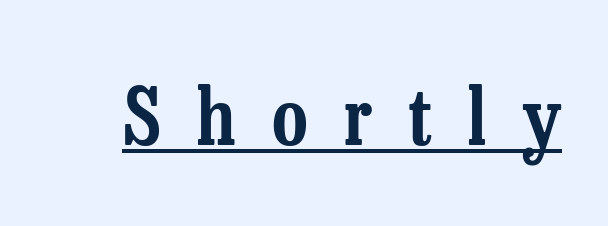
The face used here is proportionally spaced, like ordinary book or web type. You can tell from the footed stems that serif type was used. The gaps between neighbouring characters are conspicuously large. The lettering holds an erect, upright posture throughout.
